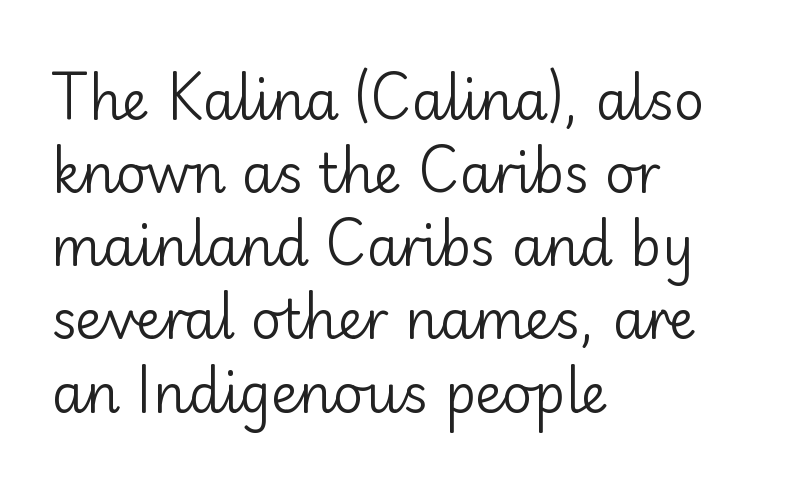
{"serif": "no", "italic": "no", "bold": "no", "weight": "regular", "width": "normal", "stroke_contrast": "low", "x_height": "small", "monospaced": "no", "underline": "no", "align": "left", "line_spacing": "normal", "line_spacing_ratio": 1.38, "letter_spacing": "normal", "letter_spacing_em": 0.0, "glyph_px": 53}
